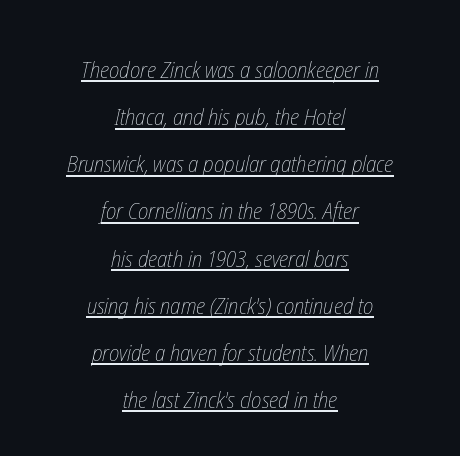
{"bold": "no", "underline": "yes", "align": "center", "line_spacing": "loose", "line_spacing_ratio": 2.05, "letter_spacing": "normal", "letter_spacing_em": 0.0, "glyph_px": 23}
